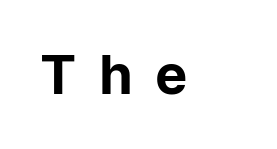
Q: Is the text bold? A: Yes.
Q: Is the text italic (slanted)? A: No, it is upright.
Q: Is the typeface a serif or a sans-serif typeface? A: Sans-serif.
Q: Is the text underlined? A: No.
Q: How is the paragraph aligned? A: Left-aligned.
Q: Is the spacing between letters normal or unusually wide? A: Unusually wide.
Q: Width (condensed, normal, or wide)? A: Normal.
Q: Stroke contrast? A: Low.
Q: x-height? A: Medium.
Q: Monospaced? A: No.
